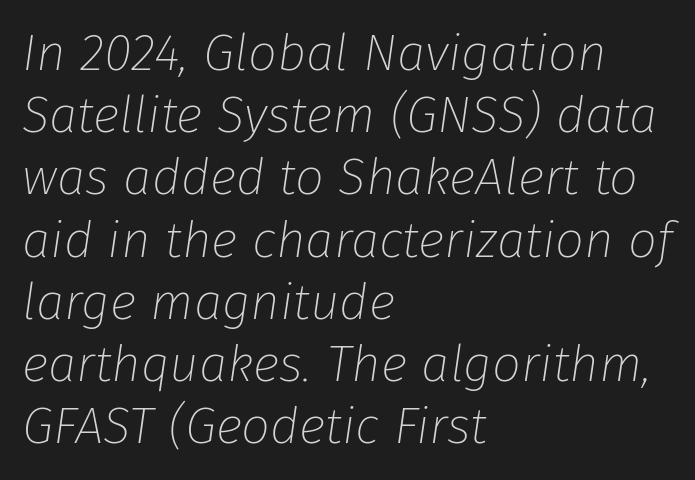
Q: Is the text bold? A: No.
Q: Is the text italic (slanted)? A: Yes, it leans right by about 8 degrees.
Q: Is the text underlined? A: No.
Q: How is the paragraph aligned? A: Left-aligned.
Q: Is the spacing between letters normal or unusually wide? A: Normal.
Q: Width (condensed, normal, or wide)? A: Normal.
Q: Stroke contrast? A: Low.
Q: x-height? A: Medium.
Q: Monospaced? A: No.
